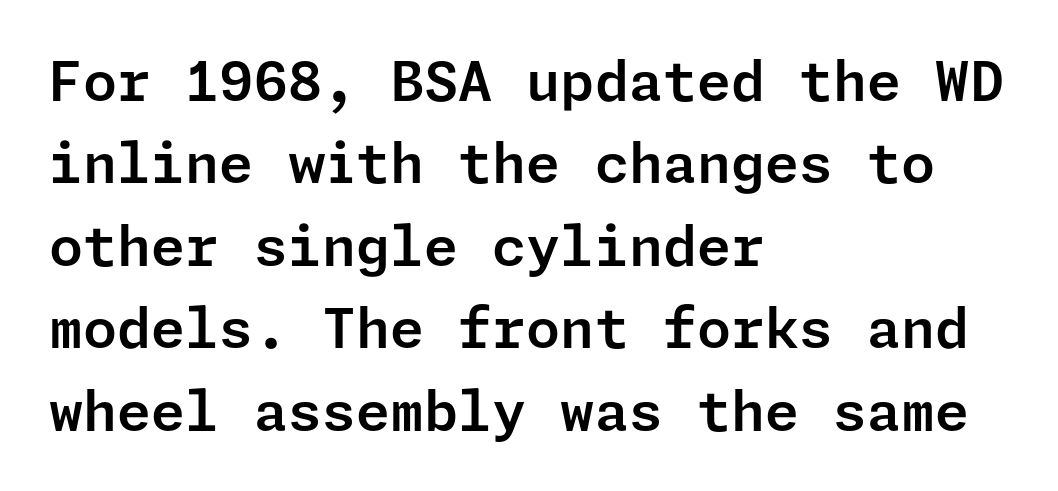
The image shows 55 px sans-serif type, upright; set left-aligned, normal line spacing (1.5x), normal letter spacing, not underlined; low stroke contrast and a medium x-height.
